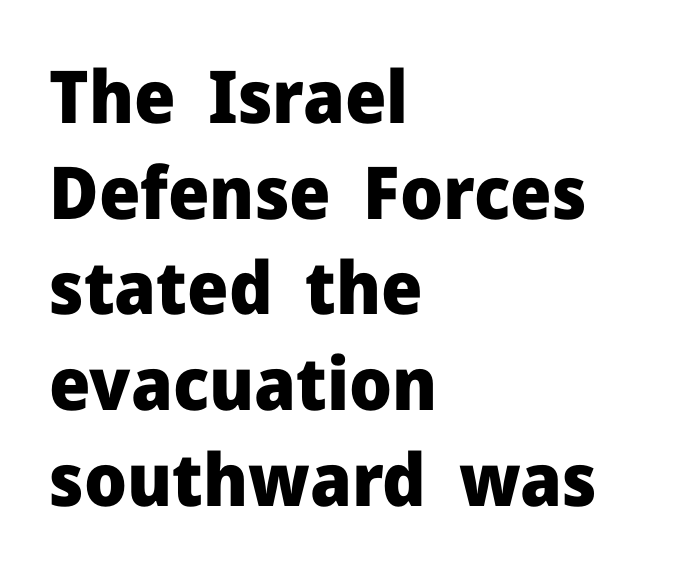
The image shows 73 px heavy sans-serif type, upright; set left-aligned, normal line spacing (1.31x), normal letter spacing, not underlined; low stroke contrast and a medium x-height.
